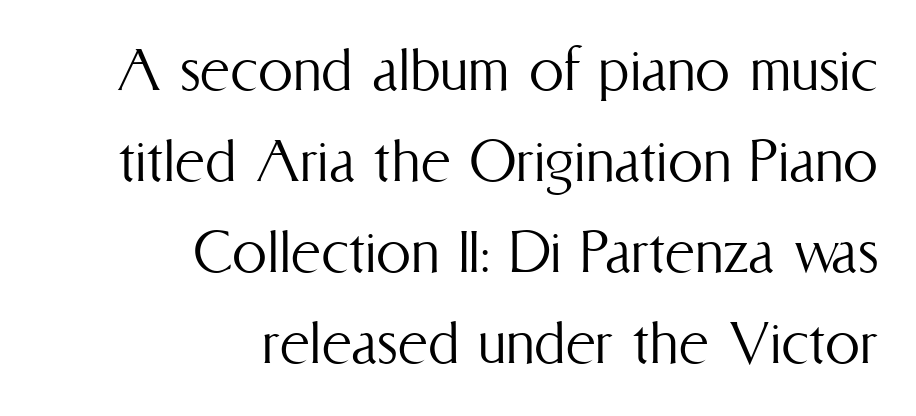
A student would call this right alignment; a typographer would say flush right, rag left. The cut favours lightness, reaching ordinary text weight at its darkest. The leading is moderate, giving the passage an even texture. The passage shown is not underscored anywhere. The face used here is rendered with its standard letterfit.
